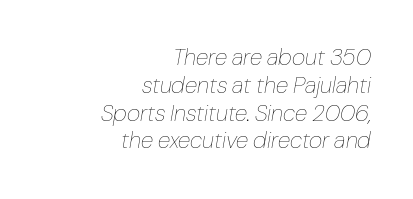
The image shows 23 px text type, italic (leaning right); set right-aligned, line spacing 1.21x, normal letter spacing, not underlined.
